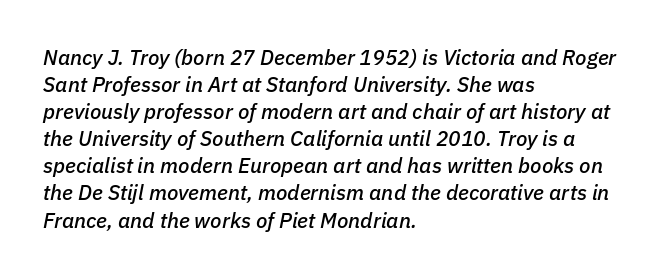
Left-aligned paragraph, ragged on the right. Rows of type keep a routine distance in the vertical direction. Characters follow at the spacing the type designer built in. It's the slanting kind of type. Underline: absent.
